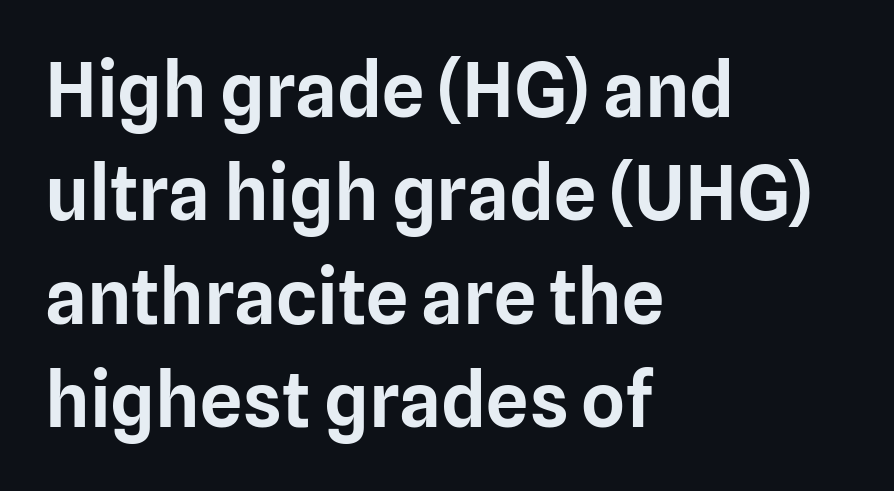
{"serif": "no", "italic": "no", "width": "normal", "stroke_contrast": "low", "x_height": "medium", "monospaced": "no", "underline": "no", "align": "left", "line_spacing": "normal", "line_spacing_ratio": 1.38, "letter_spacing": "normal", "letter_spacing_em": 0.0, "glyph_px": 75}
